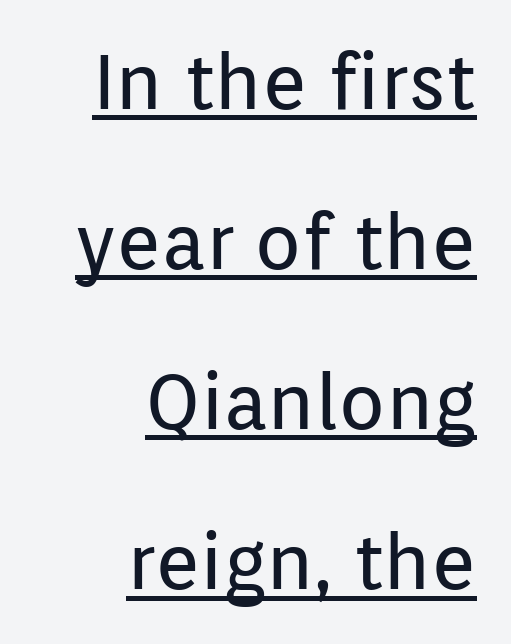
The gaps between neighbouring characters are ordinary and unremarkable. Vertically, the passage feels expansive, rows floating well apart. Stroke mass is kept to a normal reading level or below. A typesetter would call this proportional, since set widths differ per character.
